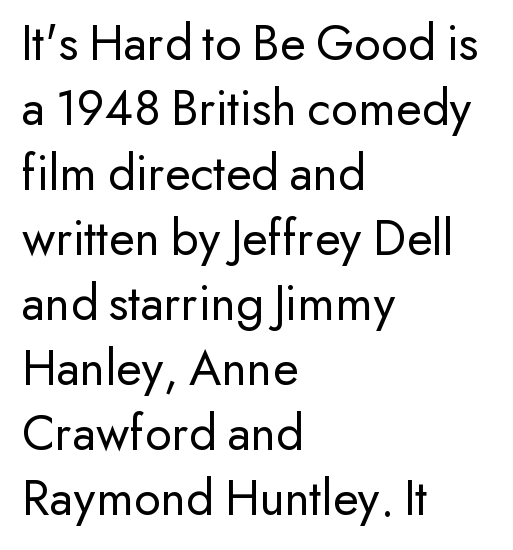
Q: Is the text bold? A: No.
Q: Is the text italic (slanted)? A: No, it is upright.
Q: Is the typeface a serif or a sans-serif typeface? A: Sans-serif.
Q: Is the text underlined? A: No.
Q: How is the paragraph aligned? A: Left-aligned.
Q: Is the spacing between letters normal or unusually wide? A: Normal.
Q: Is the spacing between lines tight, normal or loose? A: Normal.
Q: Width (condensed, normal, or wide)? A: Normal.
Q: Stroke contrast? A: Low.
Q: x-height? A: Small.
Q: Monospaced? A: No.
